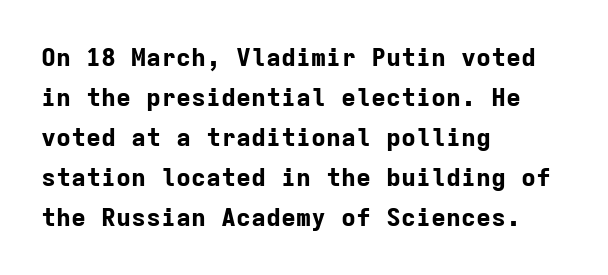
Q: Is the text bold? A: Yes.
Q: Is the text italic (slanted)? A: No, it is upright.
Q: Is the text underlined? A: No.
Q: How is the paragraph aligned? A: Left-aligned.
Q: Is the spacing between letters normal or unusually wide? A: Normal.
Q: Is the spacing between lines tight, normal or loose? A: Normal.
